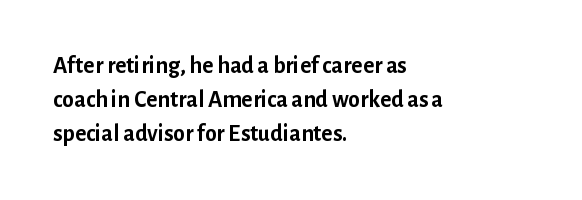
Q: Is the text bold? A: Yes.
Q: Is the text italic (slanted)? A: No, it is upright.
Q: Is the text underlined? A: No.
Q: How is the paragraph aligned? A: Left-aligned.
Q: Is the spacing between letters normal or unusually wide? A: Normal.
Q: Is the spacing between lines tight, normal or loose? A: Normal.
